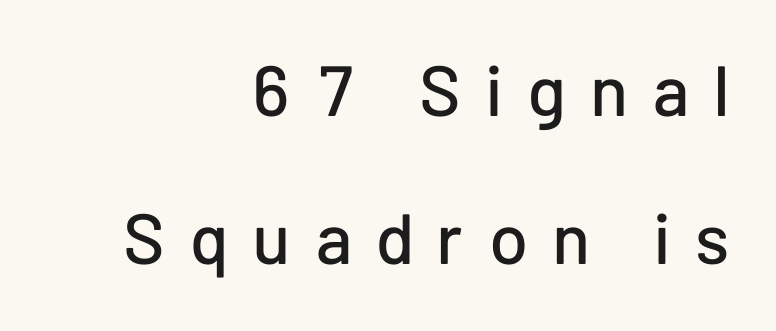
The image shows 71 px sans-serif type, upright; set right-aligned, loose line spacing (2.09x), unusually wide letter spacing (+0.34 em), not underlined; low stroke contrast and a medium x-height.
